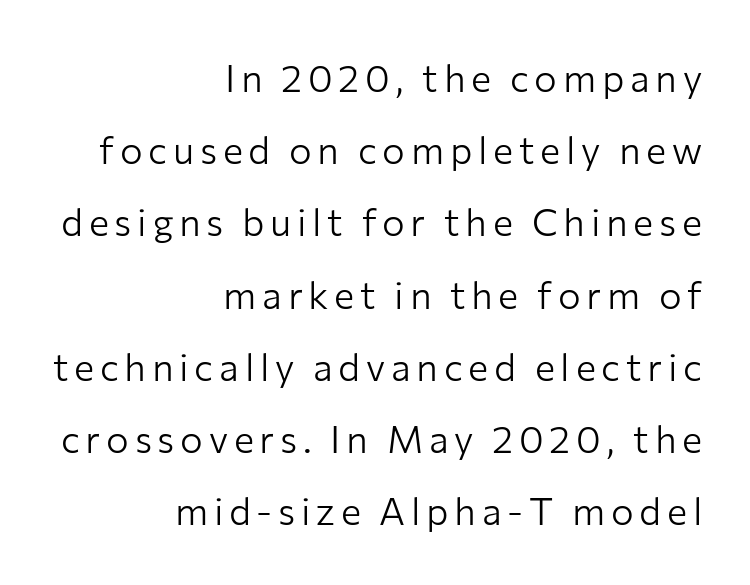
Stroke thickness stays within the range of a standard reading face or lighter. Unlike italic type, these characters show no tilt at all. What kind of face is this? One without serifs — a sans. The letters advance in unequal steps, a hallmark of proportional type. The passage shown is not underscored anywhere.
